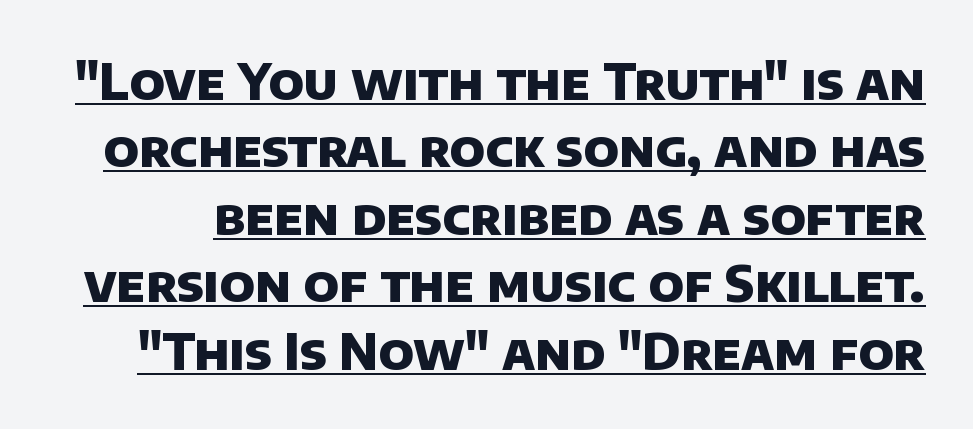
Q: Is the text bold? A: Yes.
Q: Is the typeface a serif or a sans-serif typeface? A: Sans-serif.
Q: Is the text underlined? A: Yes.
Q: Is the spacing between letters normal or unusually wide? A: Normal.
Q: Is the spacing between lines tight, normal or loose? A: Normal.
Q: Width (condensed, normal, or wide)? A: Normal.
Q: Stroke contrast? A: Low.
Q: x-height? A: Large.
Q: Monospaced? A: No.
